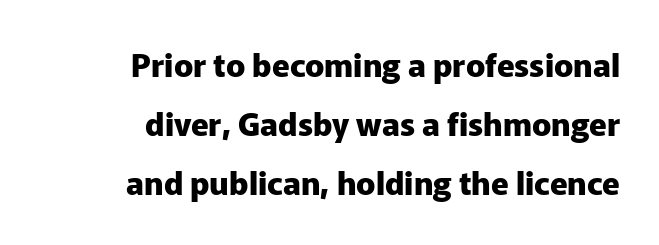
Looks like regular typesetting: each glyph gets only the width it needs. A sans-serif font was chosen for this passage. Vertical strokes here are truly vertical. This rendering features lettering with no underline. The rendering uses a bold face; every stroke is thick and dark.
